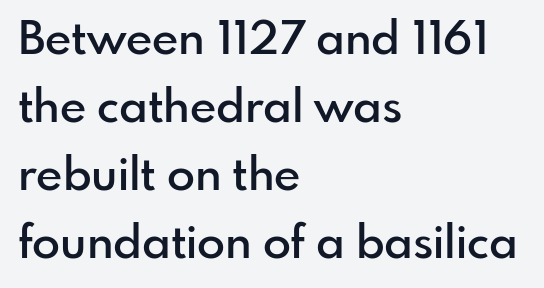
Nothing unusual about the tracking: characters are spaced as the font intends. Only glyphs here, with clear space below each row. Summary of vertical rhythm: regular, with standard interline spacing. The ragged edge is on the right, which tells us the setting is flush left. Each letter keeps its own natural width here, so spacing adapts to shape. Designer's note — italics off, roman on.
